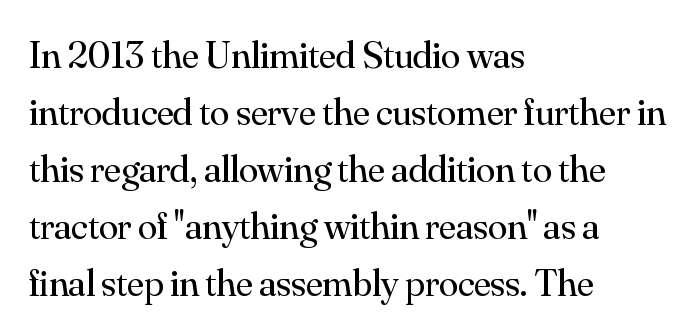
Q: Is the text bold? A: No.
Q: Is the text italic (slanted)? A: No, it is upright.
Q: Is the typeface a serif or a sans-serif typeface? A: Serif.
Q: Is the text underlined? A: No.
Q: How is the paragraph aligned? A: Left-aligned.
Q: Is the spacing between letters normal or unusually wide? A: Normal.
Q: Is the spacing between lines tight, normal or loose? A: Normal.
Q: Width (condensed, normal, or wide)? A: Normal.
Q: Stroke contrast? A: Medium.
Q: x-height? A: Small.
Q: Monospaced? A: No.
